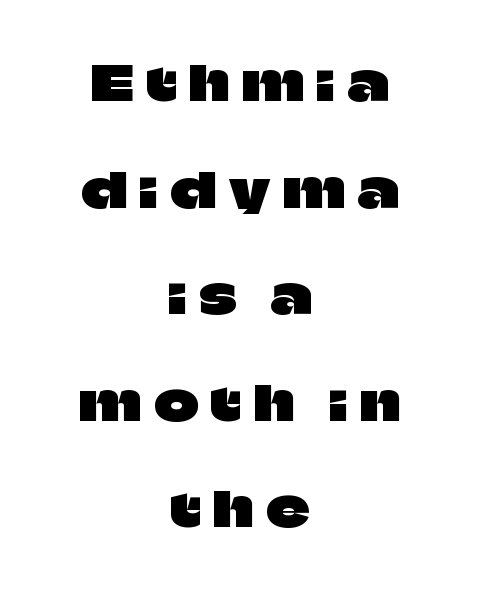
The foot of each line stays bare and open. A centered setting, common on invitations and titles, is used for this passage. The space between consecutive lines is lavish. The typography opts for an upright posture over an oblique one.
